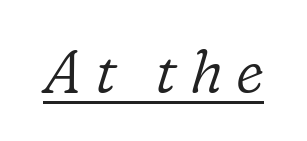
The image shows 60 px light serif type, italic (leaning right); set unusually wide letter spacing (+0.22 em), underlined; low stroke contrast and a medium x-height.
